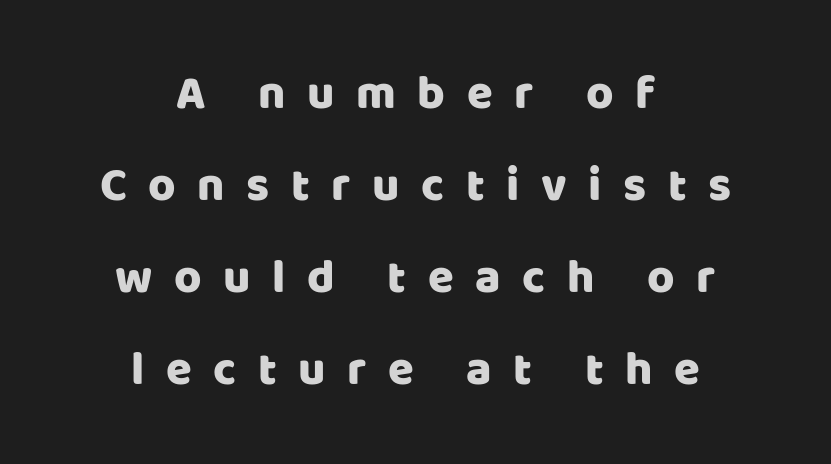
The image shows 47 px sans-serif type, upright; set centered, loose line spacing (1.96x), unusually wide letter spacing (+0.46 em), not underlined; low stroke contrast and a large x-height.
